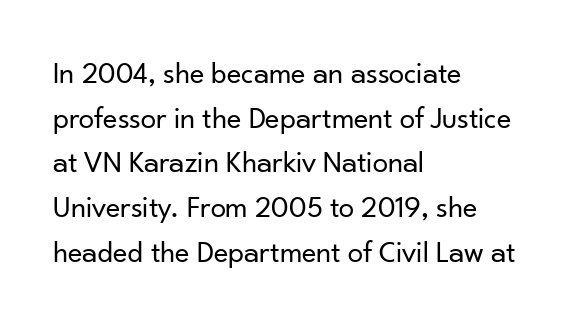
Q: Is the text bold? A: No.
Q: Is the text italic (slanted)? A: No, it is upright.
Q: Is the typeface a serif or a sans-serif typeface? A: Sans-serif.
Q: Is the text underlined? A: No.
Q: How is the paragraph aligned? A: Left-aligned.
Q: Is the spacing between letters normal or unusually wide? A: Normal.
Q: Is the spacing between lines tight, normal or loose? A: Normal.
Q: Width (condensed, normal, or wide)? A: Normal.
Q: Stroke contrast? A: Low.
Q: x-height? A: Small.
Q: Monospaced? A: No.
